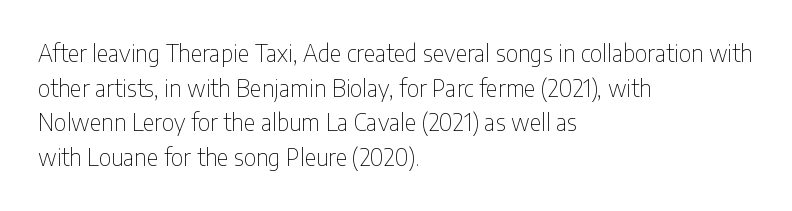
{"italic": "no", "bold": "no", "underline": "no", "align": "left", "line_spacing": "normal", "line_spacing_ratio": 1.51, "letter_spacing": "normal", "letter_spacing_em": 0.0, "glyph_px": 23}
